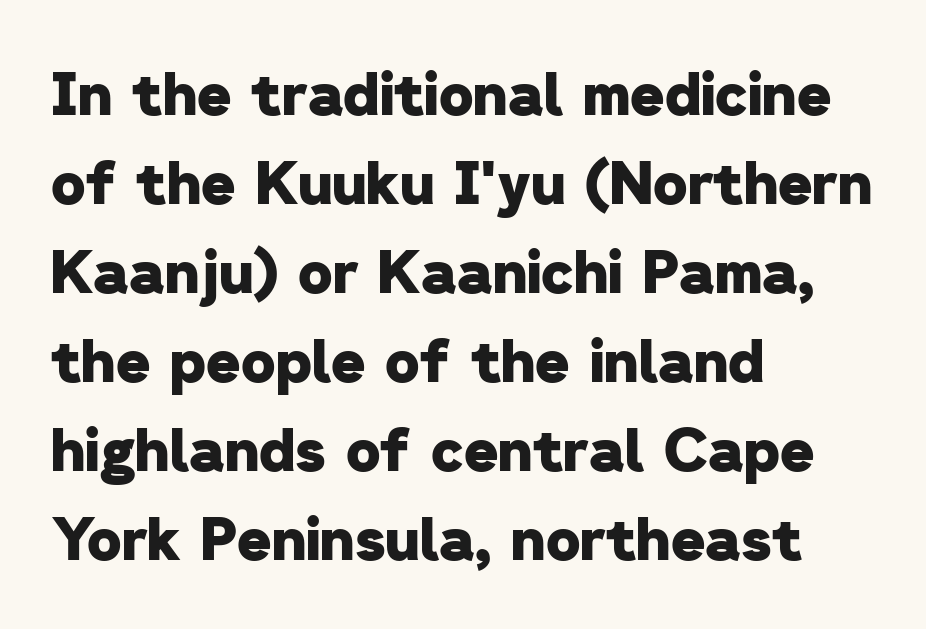
The image shows 59 px heavy sans-serif type; set left-aligned, normal line spacing (1.51x), normal letter spacing, not underlined; low stroke contrast and a medium x-height.
